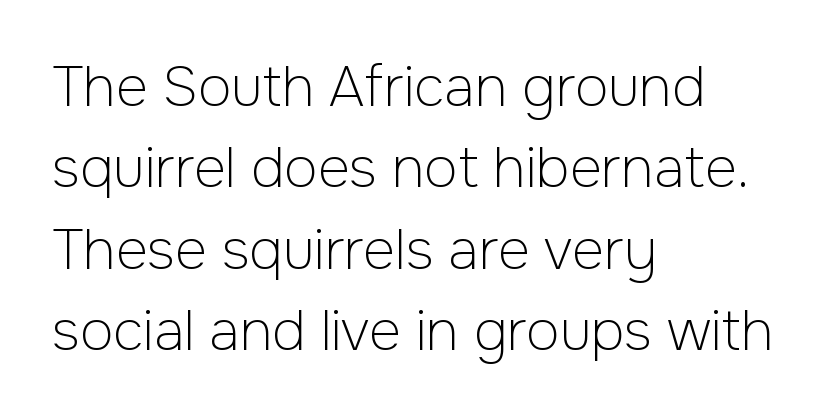
Unlike a traditional serif, this face leaves its strokes unadorned. Line beginnings align vertically; line endings do not. Here the designer chose a conventional face with non-uniform glyph widths. The foot of each line stays bare and open. Vertical stems look standard width or narrower in stroke. Observe the ordinary spacing: letters are neighbours, not strangers.
